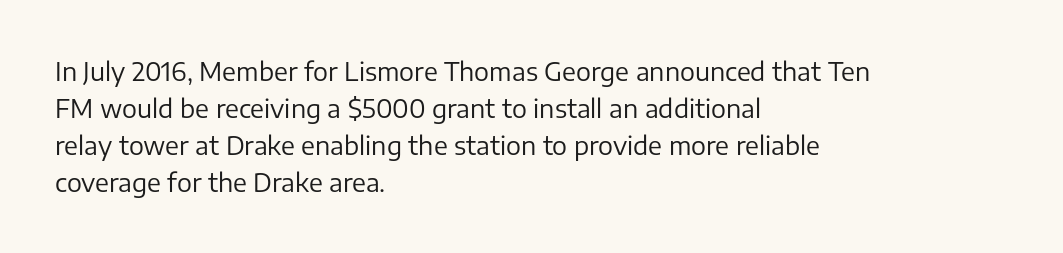
Q: Is the text bold? A: No.
Q: Is the text italic (slanted)? A: No, it is upright.
Q: Is the text underlined? A: No.
Q: How is the paragraph aligned? A: Left-aligned.
Q: Is the spacing between letters normal or unusually wide? A: Normal.
Q: Is the spacing between lines tight, normal or loose? A: Normal.
